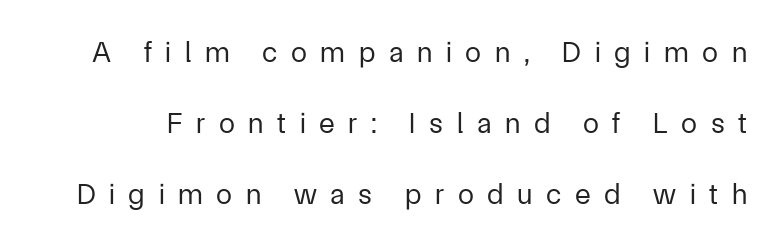
Q: Is the text bold? A: No.
Q: Is the text italic (slanted)? A: No, it is upright.
Q: Is the typeface a serif or a sans-serif typeface? A: Sans-serif.
Q: Is the text underlined? A: No.
Q: Is the spacing between letters normal or unusually wide? A: Unusually wide.
Q: Is the spacing between lines tight, normal or loose? A: Loose.
Q: Width (condensed, normal, or wide)? A: Normal.
Q: Stroke contrast? A: Low.
Q: x-height? A: Medium.
Q: Monospaced? A: No.
